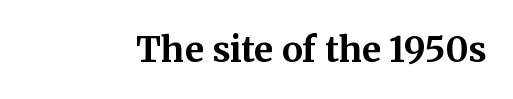
The image shows 35 px bold serif type, upright; set normal letter spacing, not underlined; medium stroke contrast and a medium x-height.
